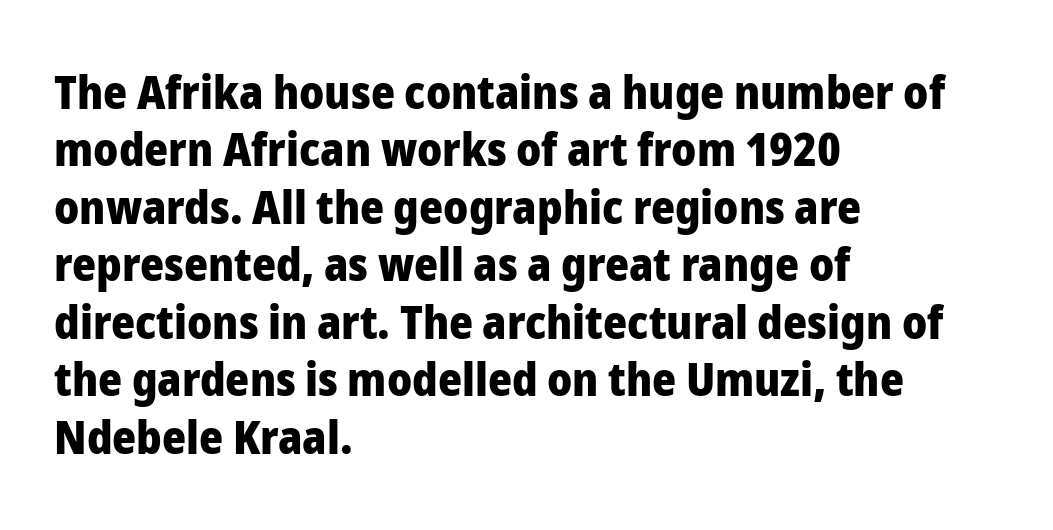
Q: Is the text bold? A: Yes.
Q: Is the text italic (slanted)? A: No, it is upright.
Q: Is the typeface a serif or a sans-serif typeface? A: Sans-serif.
Q: Is the text underlined? A: No.
Q: How is the paragraph aligned? A: Left-aligned.
Q: Is the spacing between letters normal or unusually wide? A: Normal.
Q: Is the spacing between lines tight, normal or loose? A: Normal.
Q: Width (condensed, normal, or wide)? A: Normal.
Q: Stroke contrast? A: Low.
Q: x-height? A: Medium.
Q: Monospaced? A: No.
